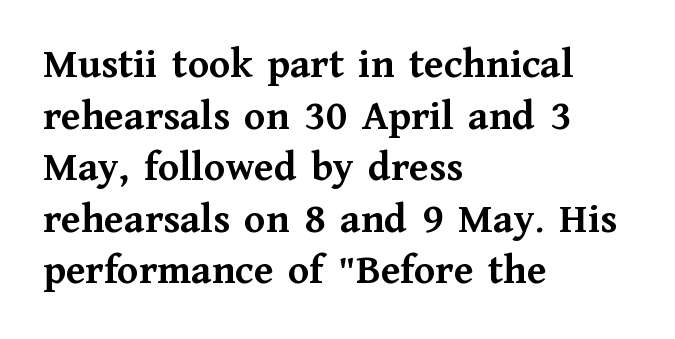
Q: Is the text bold? A: Yes.
Q: Is the text italic (slanted)? A: No, it is upright.
Q: Is the typeface a serif or a sans-serif typeface? A: Serif.
Q: Is the text underlined? A: No.
Q: How is the paragraph aligned? A: Left-aligned.
Q: Is the spacing between letters normal or unusually wide? A: Normal.
Q: Width (condensed, normal, or wide)? A: Normal.
Q: Stroke contrast? A: Medium.
Q: x-height? A: Medium.
Q: Monospaced? A: No.
